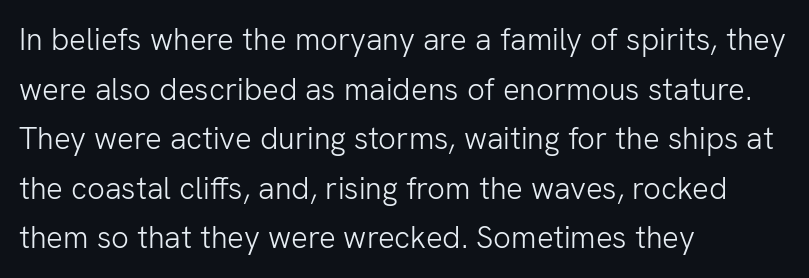
Q: Is the text bold? A: No.
Q: Is the text italic (slanted)? A: No, it is upright.
Q: Is the typeface a serif or a sans-serif typeface? A: Sans-serif.
Q: Is the text underlined? A: No.
Q: How is the paragraph aligned? A: Left-aligned.
Q: Is the spacing between letters normal or unusually wide? A: Normal.
Q: Is the spacing between lines tight, normal or loose? A: Normal.
Q: Width (condensed, normal, or wide)? A: Normal.
Q: Stroke contrast? A: Low.
Q: x-height? A: Medium.
Q: Monospaced? A: No.
